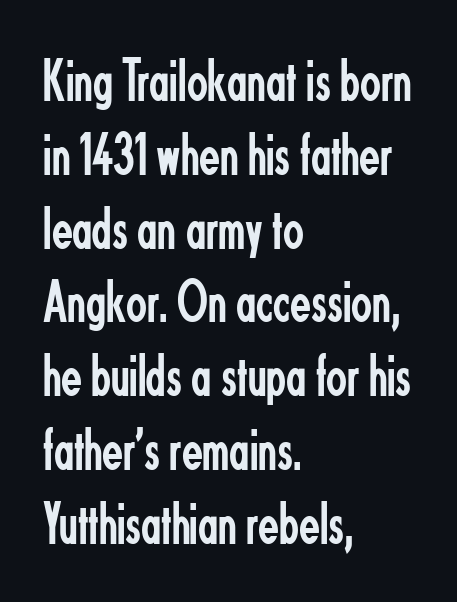
Each word holds together tightly as a unit, with standard inter-letter gaps. Each line starts at the same left margin while the right side varies. The space beneath each line is pristine and unruled. Character widths vary here, with narrow letters taking less room than wide ones. The letters stand straight up with perfectly vertical stems. Is the stroke heavy? The answer is a plain regular-or-lighter.
